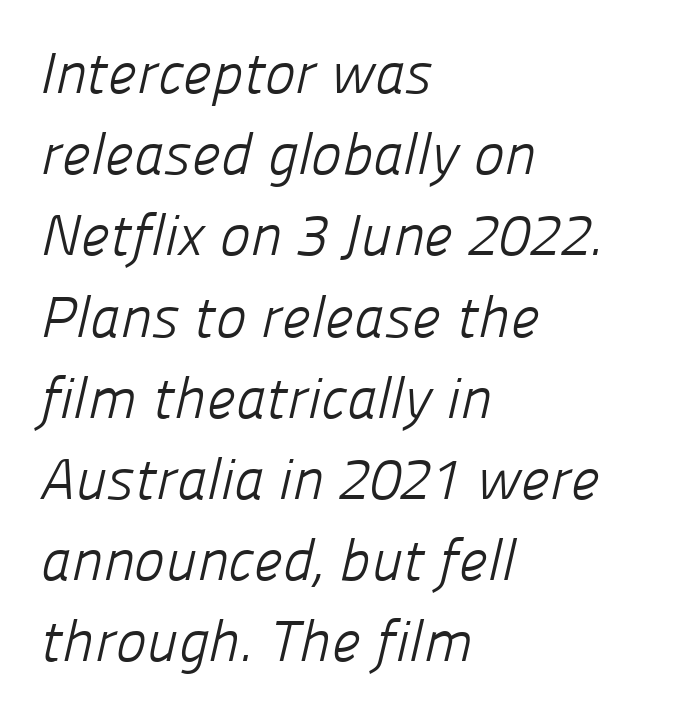
The image shows 58 px light sans-serif type; set left-aligned, normal line spacing (1.4x), normal letter spacing, not underlined; low stroke contrast and a medium x-height.
